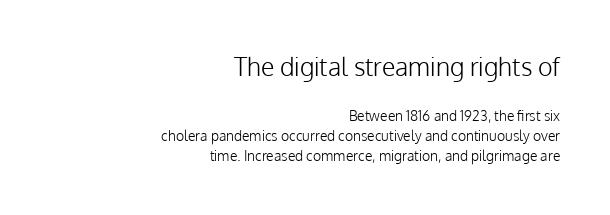
Q: Is the text bold? A: No.
Q: Is the text italic (slanted)? A: No, it is upright.
Q: Is the text underlined? A: No.
Q: How is the paragraph aligned? A: Right-aligned.
Q: Is the spacing between letters normal or unusually wide? A: Normal.
Q: Is the spacing between lines tight, normal or loose? A: Normal.
Q: Which block of text is set in a larger size, the first (top) or the second (bottom)? A: The first (top) one.
